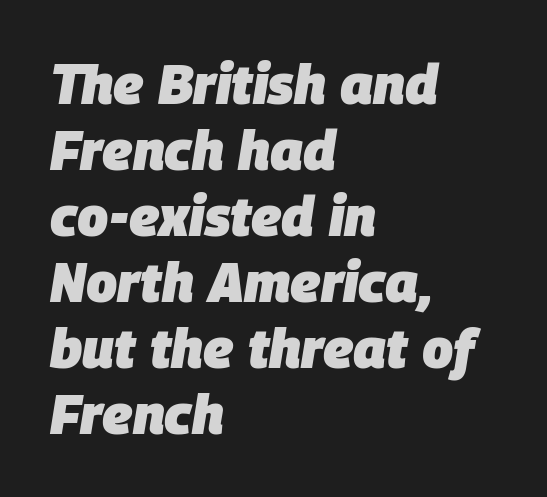
Q: Is the text bold? A: Yes.
Q: Is the text italic (slanted)? A: Yes, it leans right by about 9 degrees.
Q: Is the text underlined? A: No.
Q: How is the paragraph aligned? A: Left-aligned.
Q: Is the spacing between letters normal or unusually wide? A: Normal.
Q: Width (condensed, normal, or wide)? A: Normal.
Q: Stroke contrast? A: Low.
Q: x-height? A: Large.
Q: Monospaced? A: No.
